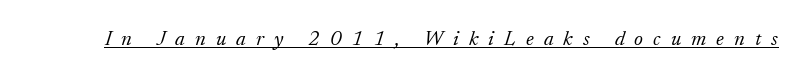
{"italic": "yes", "lean": "right", "slant_degrees": 17, "bold": "no", "underline": "yes", "letter_spacing": "wide", "letter_spacing_em": 0.48, "glyph_px": 21}
